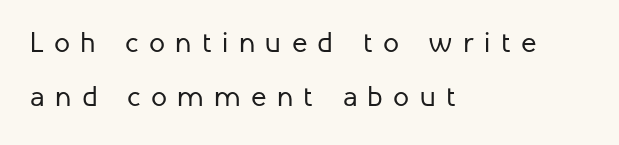
{"serif": "no", "italic": "no", "bold": "no", "weight": "regular", "width": "normal", "stroke_contrast": "low", "x_height": "medium", "monospaced": "no", "underline": "no", "align": "left", "line_spacing_ratio": 1.87, "letter_spacing": "wide", "letter_spacing_em": 0.36, "glyph_px": 29}
